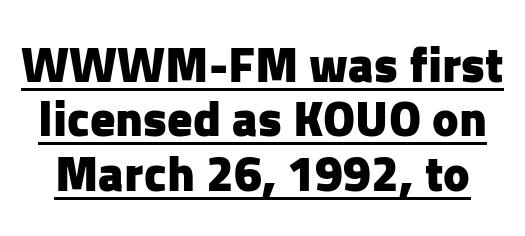
I'd describe the lettering as bold — thick and assertive. Baseline-to-baseline distance is barely more than the letter height. Does a line run under the words? Yes, clearly. Serifs: no, the terminals of the letterforms are clean. Spacing verdict: proportional, widths tailored to each character.
